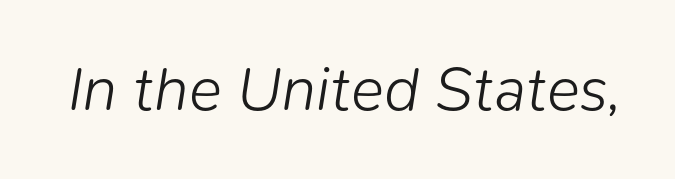
The image shows 62 px light type, italic (leaning right); set normal letter spacing, not underlined; low stroke contrast and a medium x-height.
